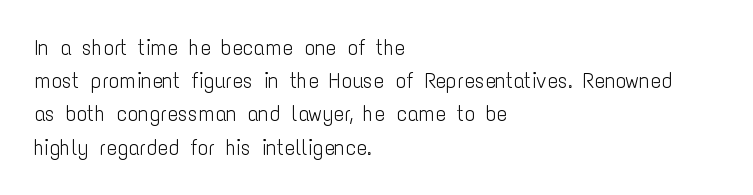
Tall strokes in this sample are plumb rather than angled. Weight: regular or lighter. Tracking value appears to be zero — textbook default spacing. The passage shown stacks its lines at a standard gap. The lines in this sample share a left origin and differ only in where they stop. Anything drawn beneath the words? Only blank space.
